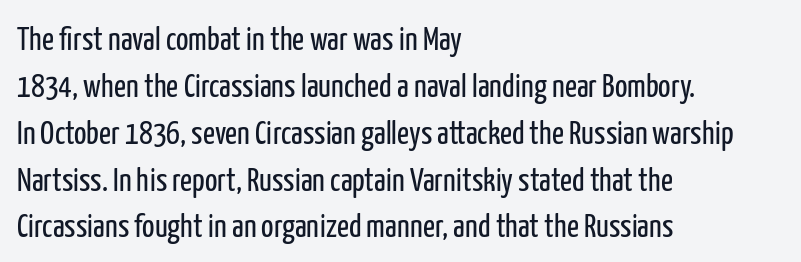
The image shows 33 px regular-weight, condensed sans-serif type, upright; set left-aligned, normal line spacing (1.42x), normal letter spacing, not underlined; low stroke contrast and a medium x-height.
